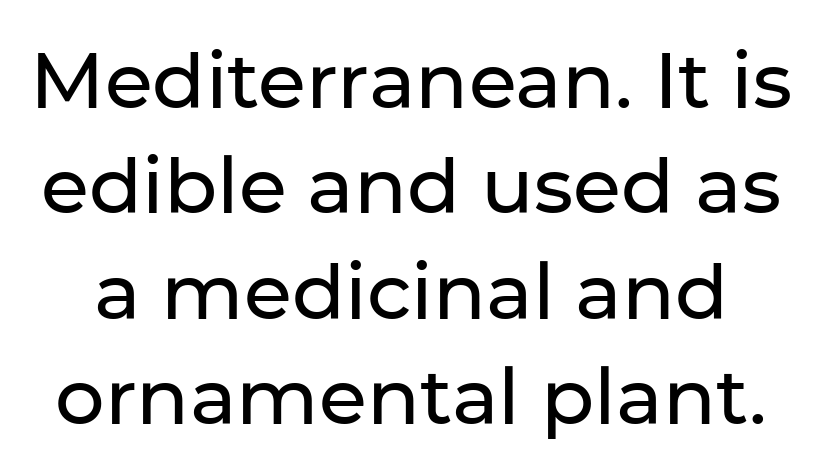
Q: Is the text italic (slanted)? A: No, it is upright.
Q: Is the typeface a serif or a sans-serif typeface? A: Sans-serif.
Q: Is the text underlined? A: No.
Q: Is the spacing between letters normal or unusually wide? A: Normal.
Q: Is the spacing between lines tight, normal or loose? A: Normal.
Q: Width (condensed, normal, or wide)? A: Normal.
Q: Stroke contrast? A: Low.
Q: x-height? A: Medium.
Q: Monospaced? A: No.
